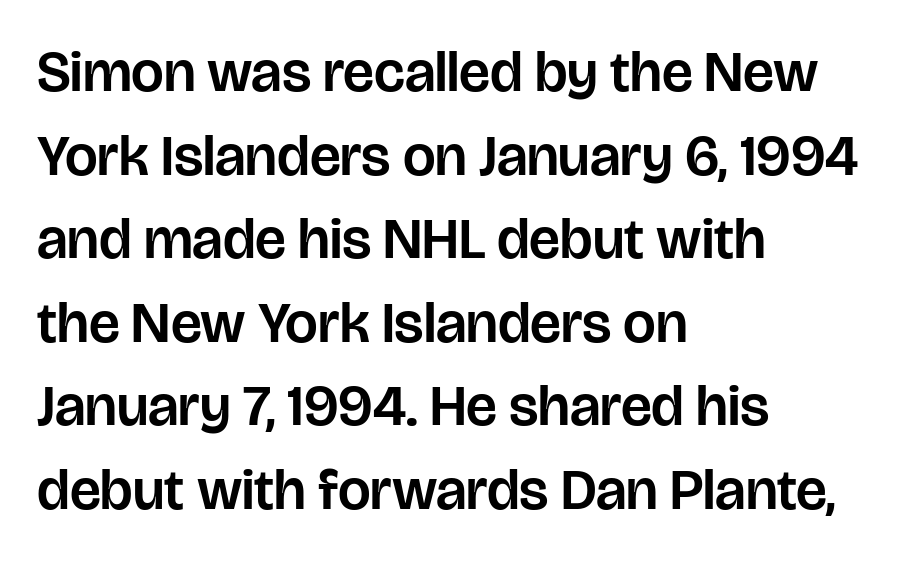
{"serif": "no", "italic": "no", "width": "normal", "stroke_contrast": "low", "x_height": "large", "monospaced": "no", "underline": "no", "align": "left", "line_spacing": "normal", "line_spacing_ratio": 1.44, "letter_spacing": "normal", "letter_spacing_em": 0.0, "glyph_px": 58}
